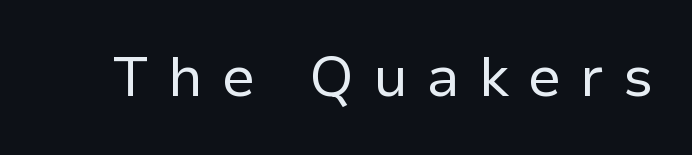
Q: Is the text bold? A: No.
Q: Is the text italic (slanted)? A: No, it is upright.
Q: Is the typeface a serif or a sans-serif typeface? A: Sans-serif.
Q: Is the text underlined? A: No.
Q: Is the spacing between letters normal or unusually wide? A: Unusually wide.
Q: Width (condensed, normal, or wide)? A: Normal.
Q: Stroke contrast? A: Low.
Q: x-height? A: Medium.
Q: Monospaced? A: No.
